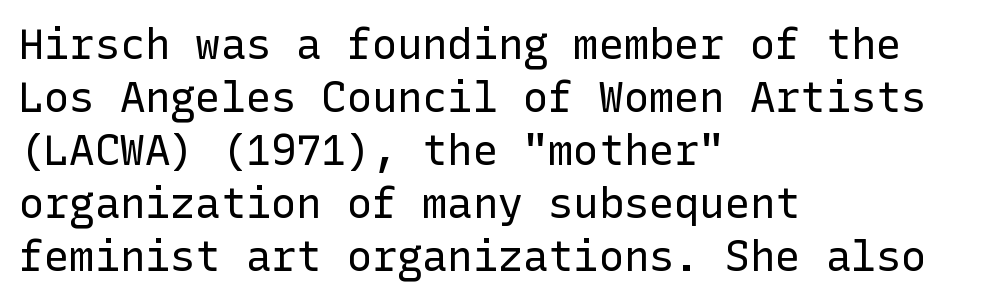
Students, note that the glyphs here touch the page at normal intervals. In terms of leading, this rendering sits right in the middle. A bare baseline throughout the passage. Weight: in the light-to-regular range. Posture: vertical.
